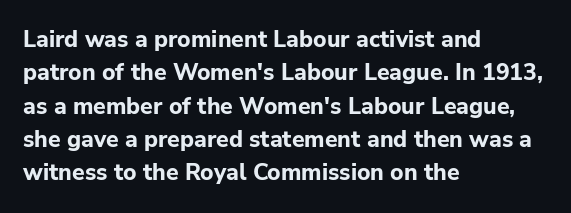
The image shows 23 px bold type, upright; set left-aligned, normal line spacing (1.45x), normal letter spacing, not underlined.
